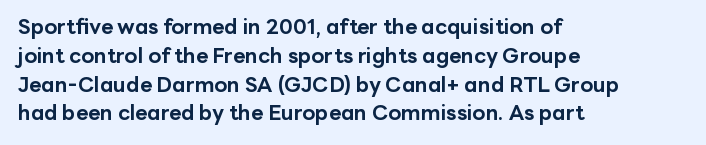
The image shows 21 px bold type, upright; set left-aligned, normal line spacing (1.37x), normal letter spacing, not underlined.
